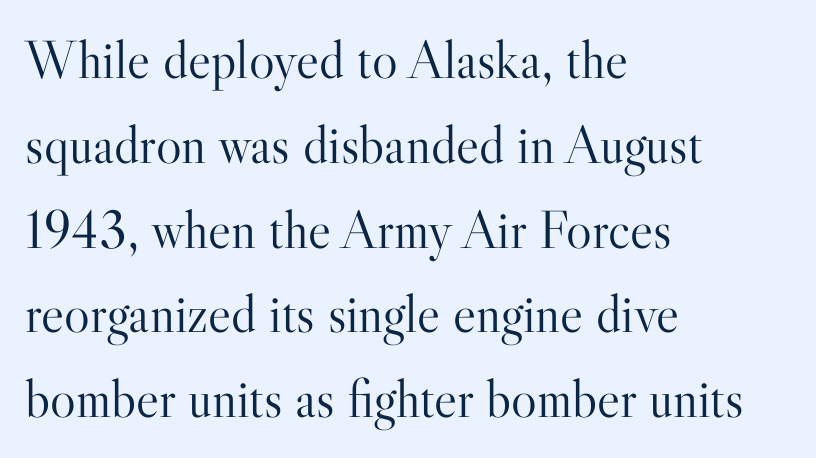
A typesetter would label this face a serif. Each stroke keeps to a modest, everyday thickness or less. The space beneath each line is pristine and unruled. Posture: straight, roman, zero tilt. Normally led — the rows are evenly, conventionally spaced. Default kerning and tracking; the words read as compact shapes.
